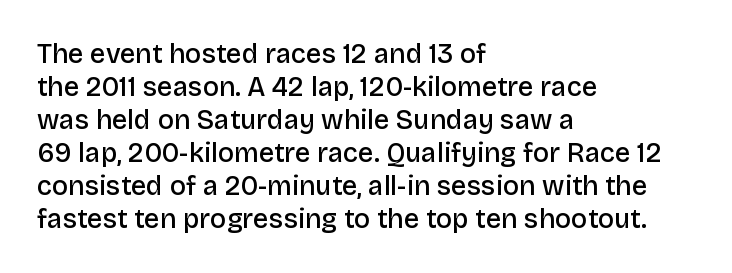
The compositor pushed each line to the left boundary. The space beneath each line is pristine and unruled. Moderately thickened strokes mark this as semibold type. Letter spacing: default. Quick note: not italic, upright.
